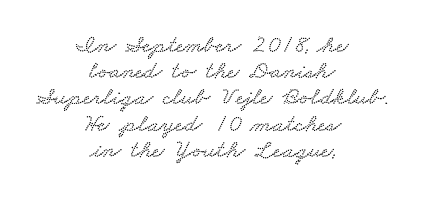
Caption: standard tracking, unaltered. Does the copy run flush right? No — it is centered line by line. The passage shown is not underscored anywhere. Students, observe: this is what under-led, compact text looks like.
